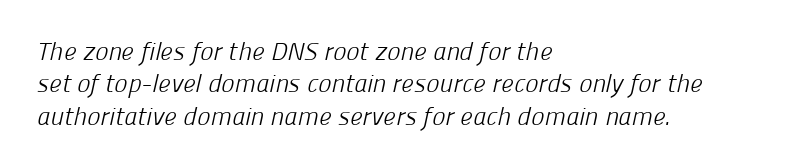
Q: Is the text bold? A: No.
Q: Is the text underlined? A: No.
Q: How is the paragraph aligned? A: Left-aligned.
Q: Is the spacing between letters normal or unusually wide? A: Normal.
Q: Is the spacing between lines tight, normal or loose? A: Normal.
